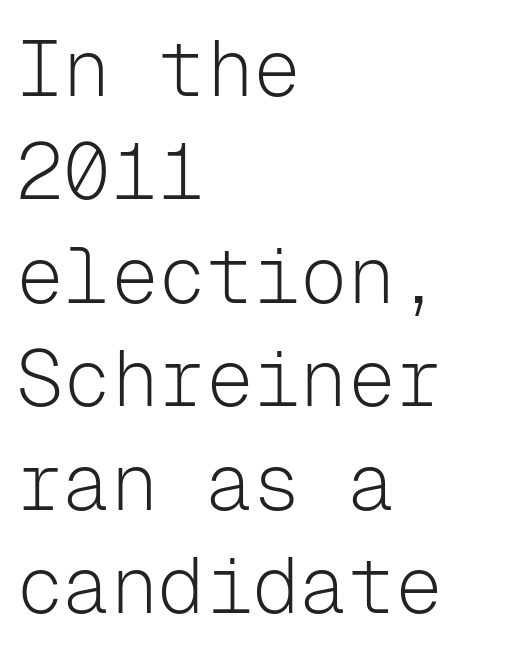
{"serif": "no", "italic": "no", "bold": "no", "weight": "light", "width": "normal", "stroke_contrast": "low", "x_height": "medium", "monospaced": "yes", "underline": "no", "align": "left", "line_spacing": "normal", "line_spacing_ratio": 1.31, "letter_spacing": "normal", "letter_spacing_em": 0.0, "glyph_px": 79}
